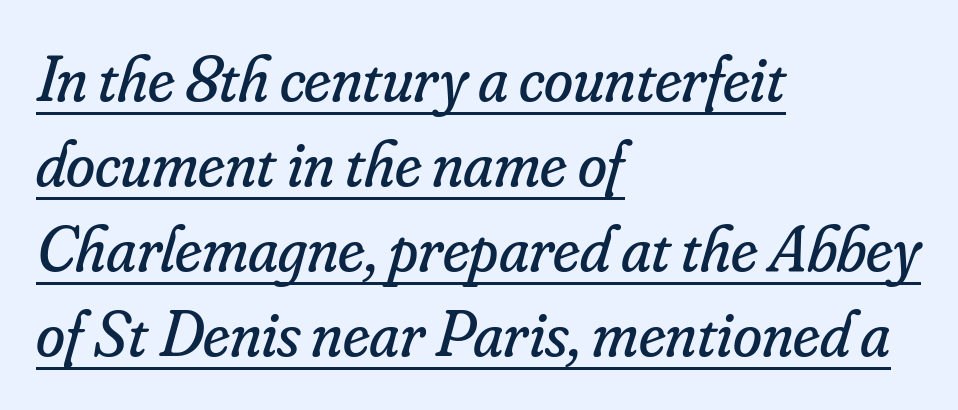
{"serif": "yes", "italic": "yes", "lean": "right", "slant_degrees": 16, "bold": "no", "weight": "regular", "width": "normal", "stroke_contrast": "low", "x_height": "small", "monospaced": "no", "underline": "yes", "align": "left", "line_spacing": "normal", "line_spacing_ratio": 1.29, "letter_spacing": "normal", "letter_spacing_em": 0.0, "glyph_px": 66}
